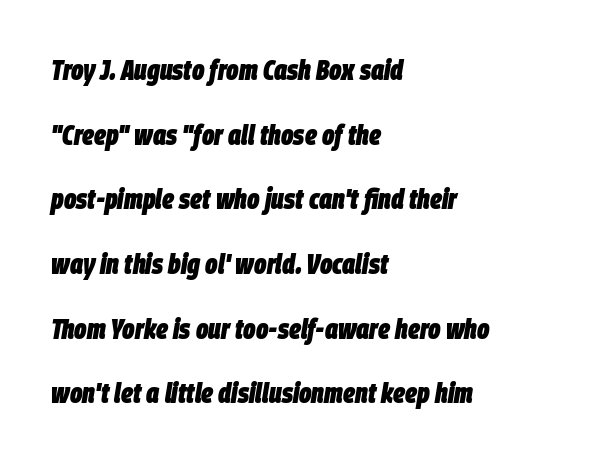
The image shows 29 px heavy, condensed type, italic (leaning right); set left-aligned, loose line spacing (2.23x), normal letter spacing, not underlined; low stroke contrast and a large x-height.
